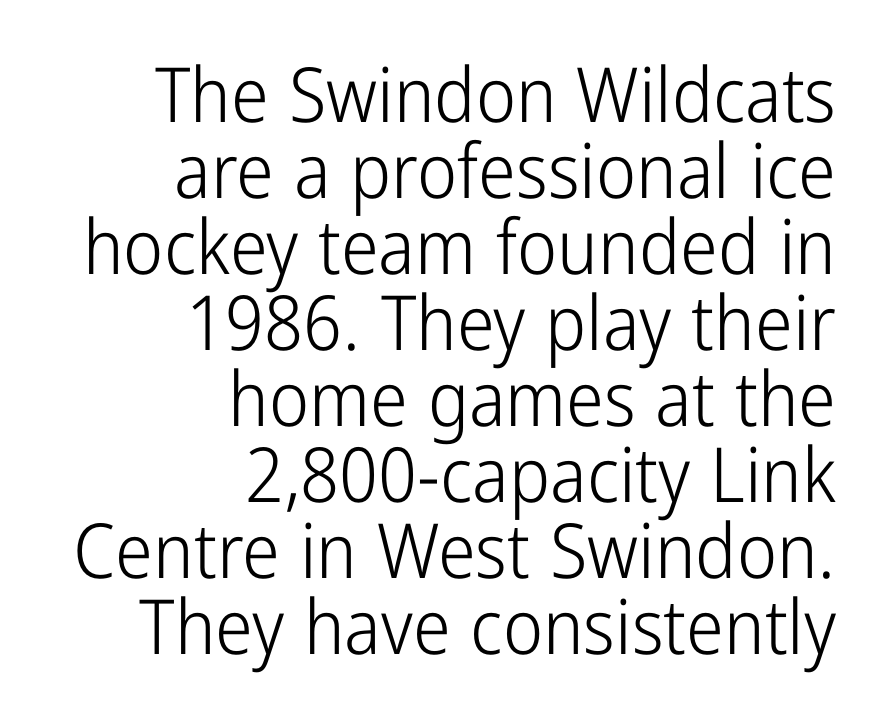
Q: Is the text bold? A: No.
Q: Is the text italic (slanted)? A: No, it is upright.
Q: Is the typeface a serif or a sans-serif typeface? A: Sans-serif.
Q: Is the text underlined? A: No.
Q: How is the paragraph aligned? A: Right-aligned.
Q: Is the spacing between letters normal or unusually wide? A: Normal.
Q: Is the spacing between lines tight, normal or loose? A: Tight.
Q: Width (condensed, normal, or wide)? A: Condensed.
Q: Stroke contrast? A: Low.
Q: x-height? A: Medium.
Q: Monospaced? A: No.
